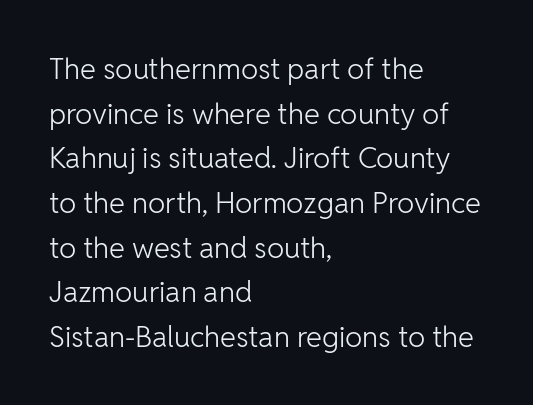
Words float on clear page, feet unadorned. If you drew a line through each stem, it would be perfectly vertical. Varying glyph widths throughout — classic text-font behaviour. The passage shown is not bold in any degree.
